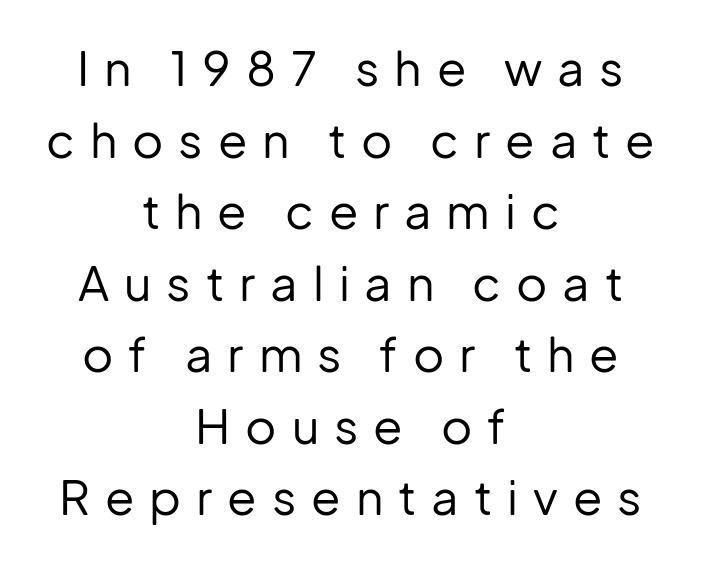
The designer went with a sans here, leaving each stem footless. This reads as an unemphasized weight, regular at the heaviest. Regular leading. A student would call this center alignment; a typographer would say set centered. Letters rest on an invisible, unmarked baseline.
